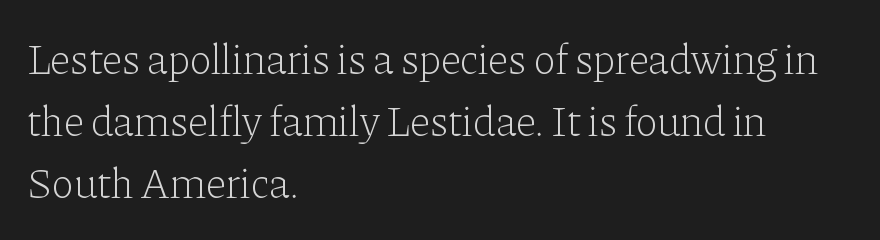
Q: Is the text bold? A: No.
Q: Is the text italic (slanted)? A: No, it is upright.
Q: Is the typeface a serif or a sans-serif typeface? A: Serif.
Q: Is the text underlined? A: No.
Q: How is the paragraph aligned? A: Left-aligned.
Q: Is the spacing between letters normal or unusually wide? A: Normal.
Q: Is the spacing between lines tight, normal or loose? A: Normal.
Q: Width (condensed, normal, or wide)? A: Normal.
Q: Stroke contrast? A: Low.
Q: x-height? A: Medium.
Q: Monospaced? A: No.
